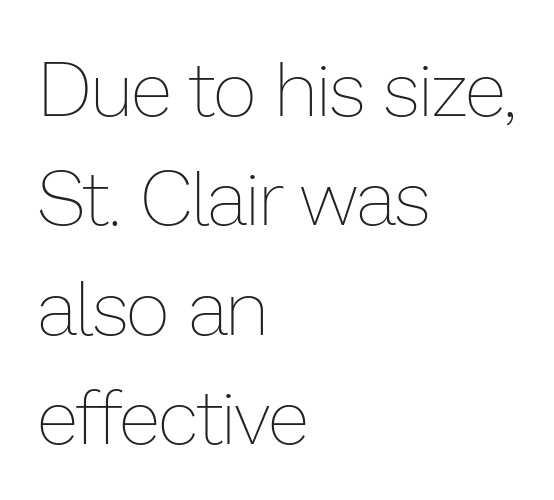
Inter-character spacing is left at the font's built-in metrics. Posture: vertical. A typesetter would call this leading conventional body-copy spacing. Is the stroke heavy? The answer is a plain regular-or-lighter.
